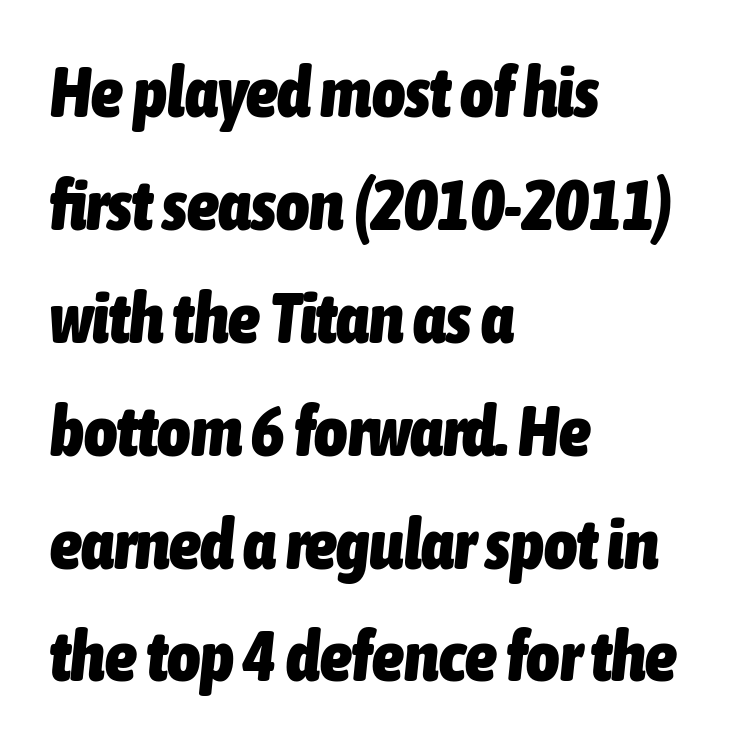
{"italic": "yes", "lean": "right", "slant_degrees": 6, "bold": "yes", "weight": "heavy", "width": "condensed", "stroke_contrast": "low", "x_height": "medium", "monospaced": "no", "underline": "no", "align": "left", "line_spacing": "normal", "line_spacing_ratio": 1.59, "letter_spacing": "normal", "letter_spacing_em": 0.0, "glyph_px": 71}
